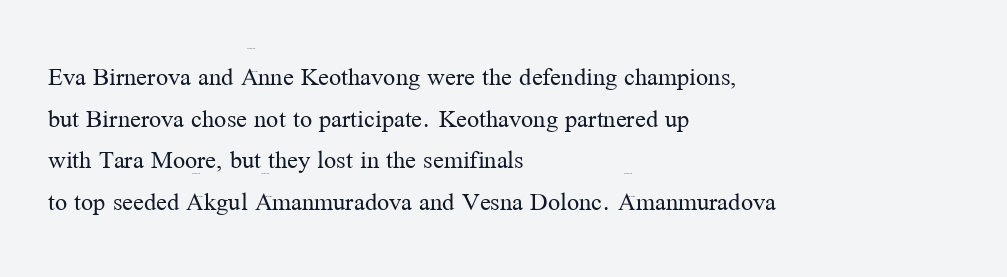
Q: Is the text bold? A: No.
Q: Is the text italic (slanted)? A: No, it is upright.
Q: Is the text underlined? A: No.
Q: How is the paragraph aligned? A: Left-aligned.
Q: Is the spacing between letters normal or unusually wide? A: Normal.
Q: Is the spacing between lines tight, normal or loose? A: Normal.
